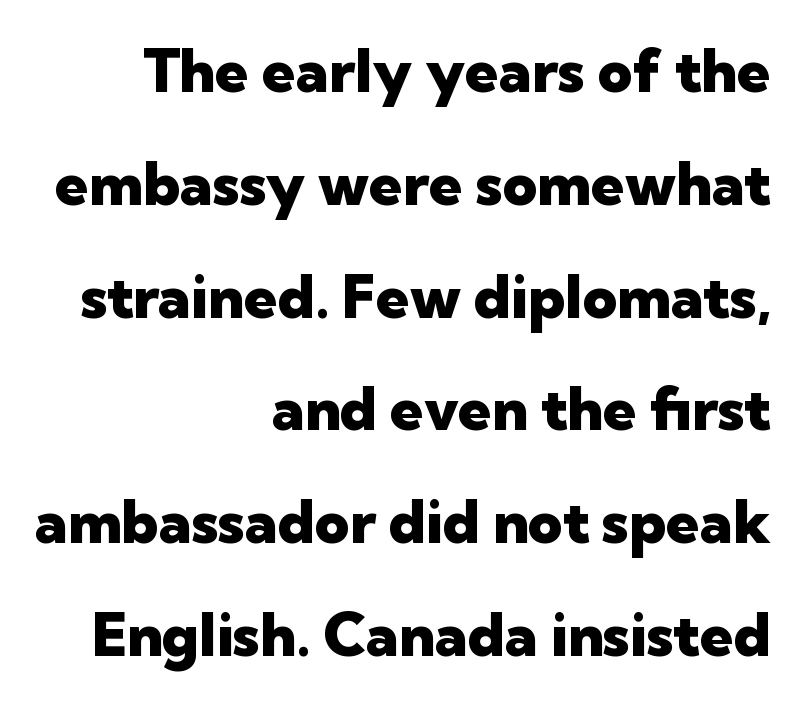
To sum up the face: it is a sans, with no serifs. The gap between lines stays unmarked. These lines are rendered in a variable-pitch font. Posture: vertical.
